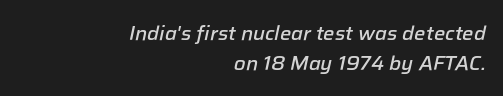
The rendering uses a semibold face; strokes are thickened but not to full bold. The lines in this sample share a right terminus and differ only in where they begin. The type is set solid horizontally, with unmodified tracking. Quick note: italic.
